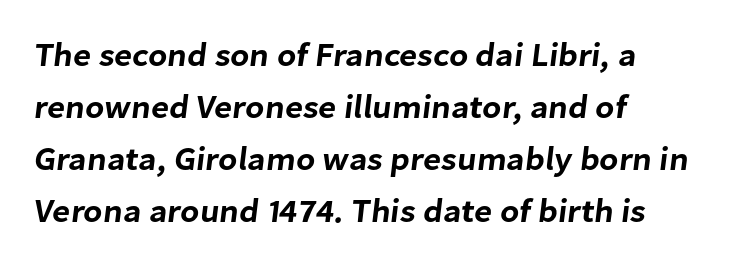
The image shows 33 px sans-serif type; set left-aligned, normal line spacing (1.58x), normal letter spacing, not underlined; low stroke contrast and a medium x-height.
